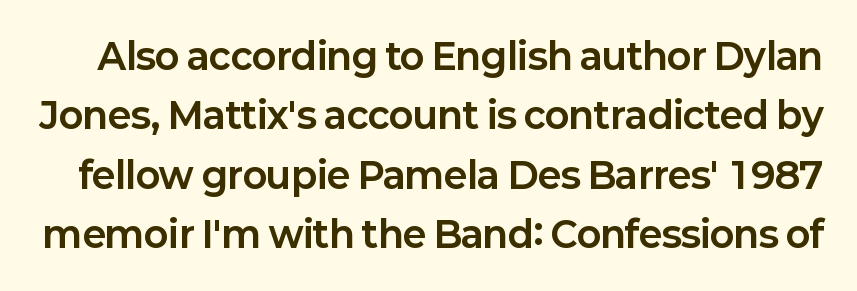
Q: Is the text bold? A: Yes.
Q: Is the text italic (slanted)? A: No, it is upright.
Q: Is the typeface a serif or a sans-serif typeface? A: Sans-serif.
Q: Is the text underlined? A: No.
Q: Is the spacing between letters normal or unusually wide? A: Normal.
Q: Is the spacing between lines tight, normal or loose? A: Normal.
Q: Width (condensed, normal, or wide)? A: Normal.
Q: Stroke contrast? A: Low.
Q: x-height? A: Medium.
Q: Monospaced? A: No.
